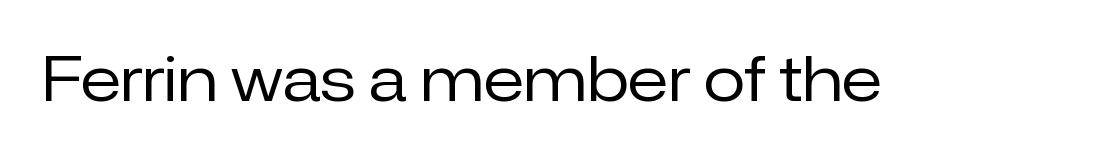
The image shows 61 px regular-weight sans-serif type, upright; set normal letter spacing, not underlined; low stroke contrast and a medium x-height.
